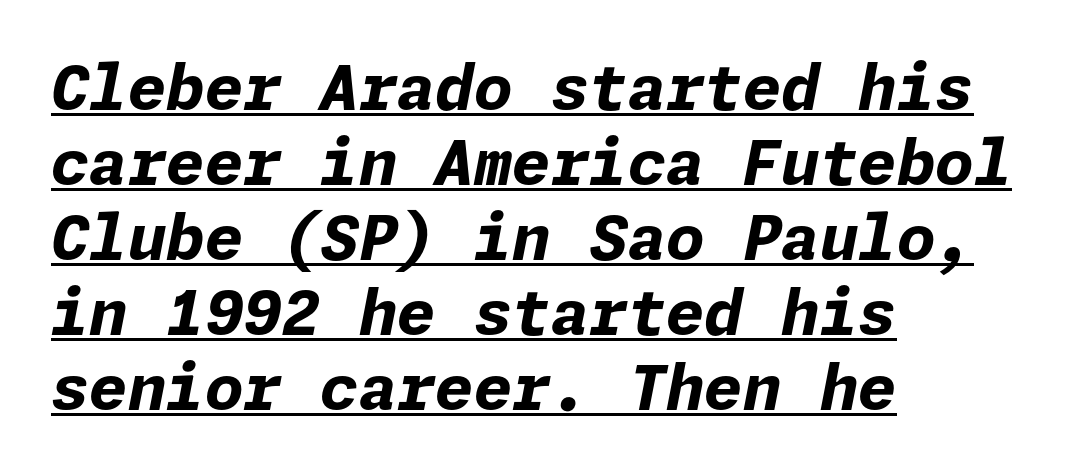
The image shows 62 px bold type, italic (leaning right); set left-aligned, line spacing 1.21x, normal letter spacing, underlined; low stroke contrast and a medium x-height.
